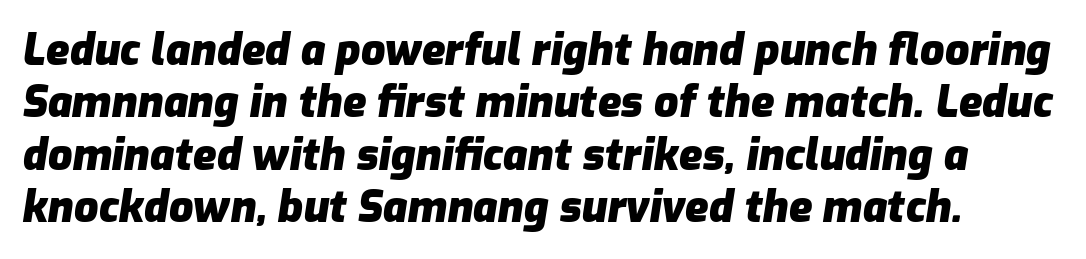
{"italic": "yes", "lean": "right", "slant_degrees": 9, "bold": "yes", "weight": "heavy", "width": "normal", "stroke_contrast": "low", "x_height": "medium", "monospaced": "no", "underline": "no", "line_spacing_ratio": 1.22, "letter_spacing": "normal", "letter_spacing_em": 0.0, "glyph_px": 43}
